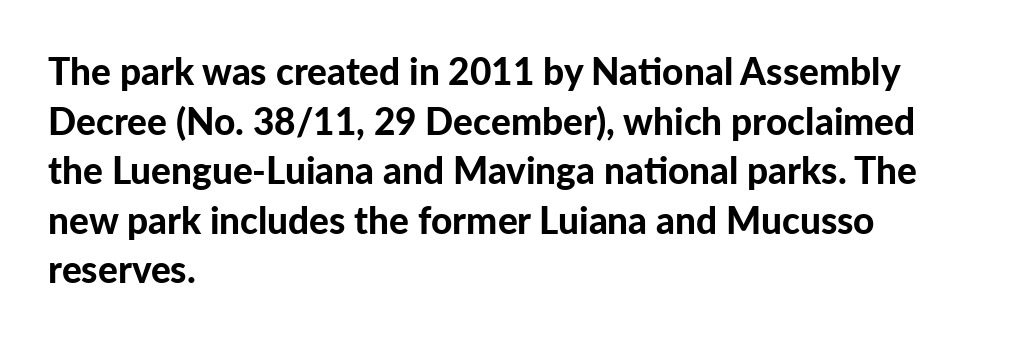
Q: Is the text bold? A: Yes.
Q: Is the text italic (slanted)? A: No, it is upright.
Q: Is the typeface a serif or a sans-serif typeface? A: Sans-serif.
Q: Is the text underlined? A: No.
Q: How is the paragraph aligned? A: Left-aligned.
Q: Is the spacing between letters normal or unusually wide? A: Normal.
Q: Is the spacing between lines tight, normal or loose? A: Normal.
Q: Width (condensed, normal, or wide)? A: Normal.
Q: Stroke contrast? A: Low.
Q: x-height? A: Medium.
Q: Monospaced? A: No.
